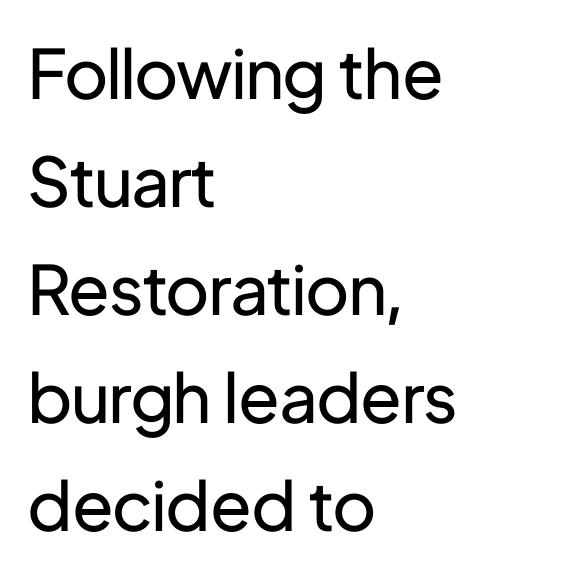
Q: Is the text bold? A: No.
Q: Is the text italic (slanted)? A: No, it is upright.
Q: Is the typeface a serif or a sans-serif typeface? A: Sans-serif.
Q: Is the text underlined? A: No.
Q: How is the paragraph aligned? A: Left-aligned.
Q: Is the spacing between letters normal or unusually wide? A: Normal.
Q: Is the spacing between lines tight, normal or loose? A: Normal.
Q: Width (condensed, normal, or wide)? A: Normal.
Q: Stroke contrast? A: Low.
Q: x-height? A: Medium.
Q: Monospaced? A: No.
